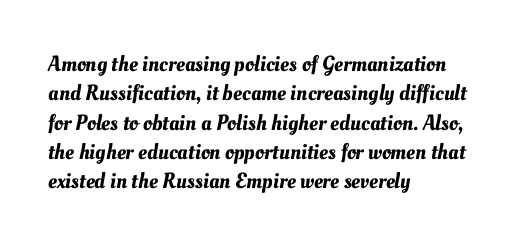
The image shows 22 px text type; set left-aligned, normal line spacing (1.33x), normal letter spacing, not underlined.
